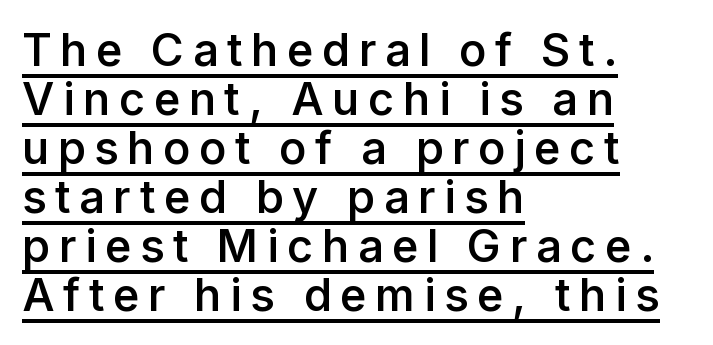
{"serif": "no", "italic": "no", "bold": "semi", "weight": "semibold", "width": "normal", "stroke_contrast": "low", "x_height": "medium", "monospaced": "no", "underline": "yes", "align": "left", "line_spacing": "tight", "line_spacing_ratio": 1.09, "glyph_px": 45}
